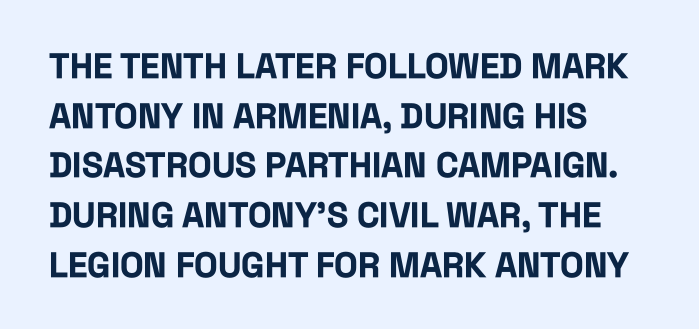
The image shows 35 px bold, condensed sans-serif type, upright; set left-aligned, normal line spacing (1.42x), normal letter spacing, not underlined; low stroke contrast and a large x-height.
